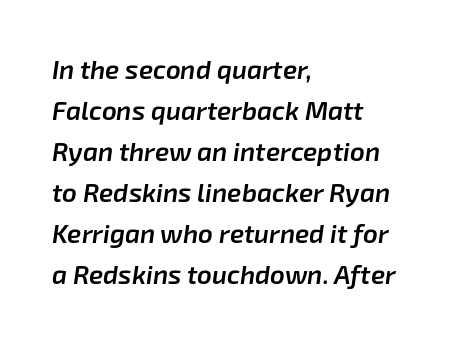
The type is set solid horizontally, with unmodified tracking. This rendering uses left alignment, leaving the right contour irregular. Type without underlining. It's the slanting kind of type. The block of text has a typical density, with ordinary space between rows. Stems and bowls a touch heavier than normal — semibold.
